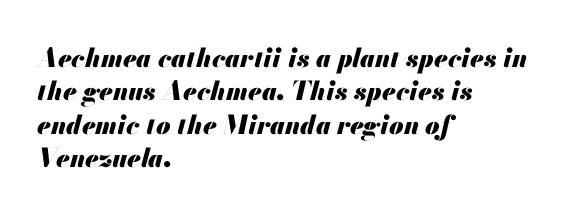
The image shows 26 px bold type, italic (leaning right); set left-aligned, normal line spacing (1.28x), normal letter spacing, not underlined.
